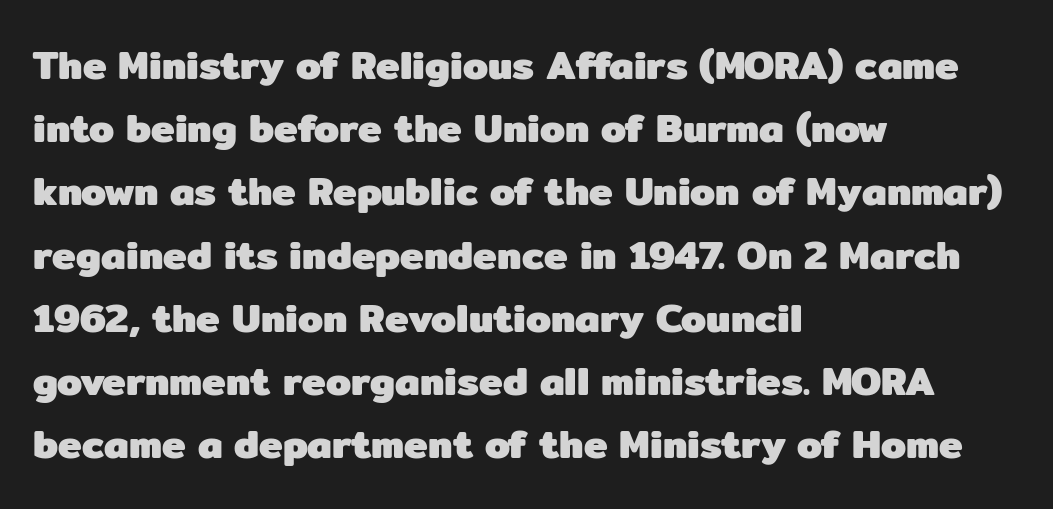
{"serif": "no", "italic": "no", "bold": "yes", "weight": "heavy", "width": "normal", "stroke_contrast": "low", "x_height": "medium", "monospaced": "no", "underline": "no", "align": "left", "line_spacing": "normal", "line_spacing_ratio": 1.58, "letter_spacing": "normal", "letter_spacing_em": 0.0, "glyph_px": 40}
